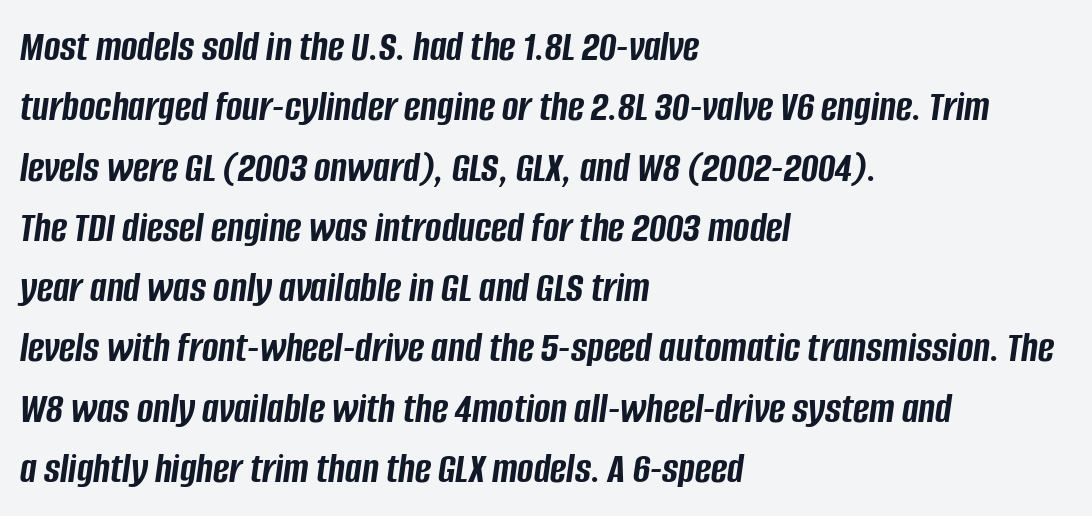
{"italic": "yes", "lean": "right", "slant_degrees": 8, "bold": "yes", "weight": "semibold", "width": "condensed", "stroke_contrast": "low", "x_height": "large", "monospaced": "no", "underline": "no", "align": "left", "line_spacing": "normal", "line_spacing_ratio": 1.37, "letter_spacing": "normal", "letter_spacing_em": 0.0, "glyph_px": 44}
